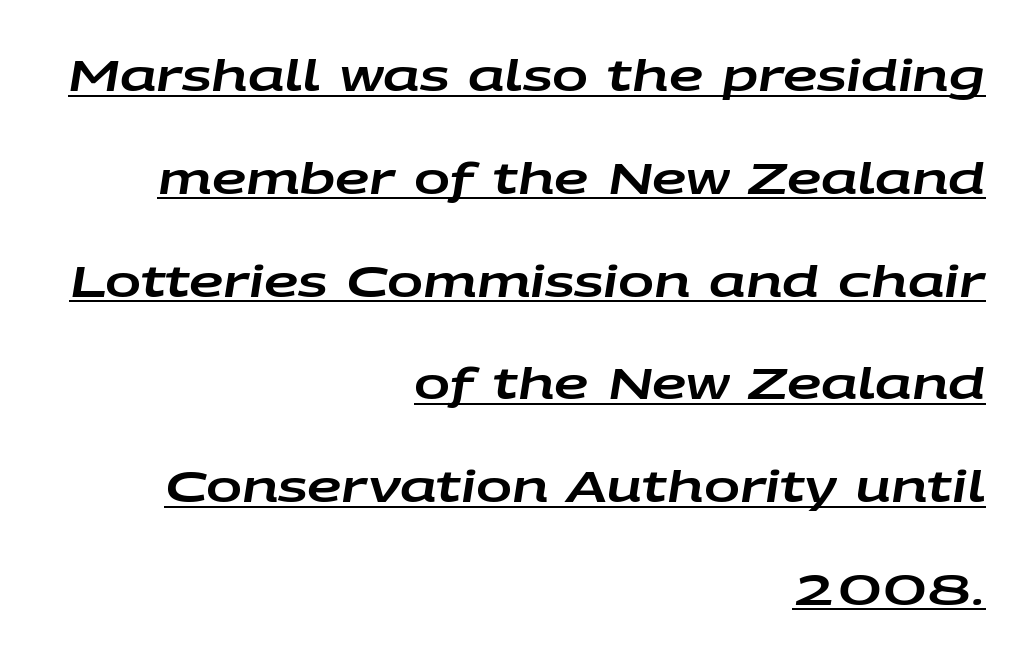
Spacing verdict: proportional, widths tailored to each character. The face used here appears with an underline applied. The passage shown stacks its lines with a broad gap. Short and long lines alike share a common ending point at right. You can tell it's italic because the verticals aren't actually vertical. Spacing between characters is what you'd get straight out of the box.
